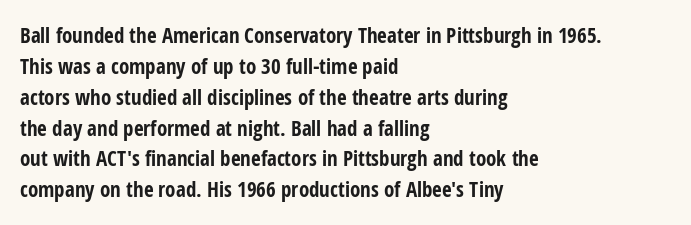
{"italic": "no", "bold": "yes", "underline": "no", "align": "left", "line_spacing": "normal", "line_spacing_ratio": 1.47, "letter_spacing": "normal", "letter_spacing_em": 0.0, "glyph_px": 21}
